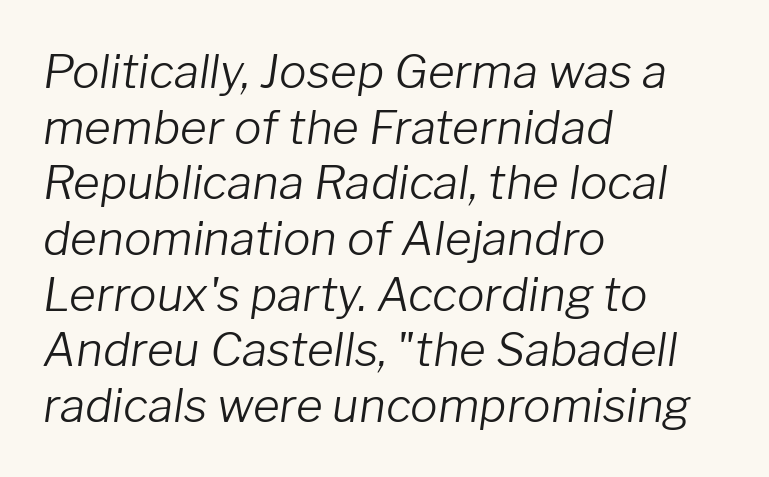
Q: Is the text bold? A: No.
Q: Is the text italic (slanted)? A: Yes, it leans right by about 8 degrees.
Q: Is the text underlined? A: No.
Q: How is the paragraph aligned? A: Left-aligned.
Q: Is the spacing between letters normal or unusually wide? A: Normal.
Q: Width (condensed, normal, or wide)? A: Normal.
Q: Stroke contrast? A: Low.
Q: x-height? A: Medium.
Q: Monospaced? A: No.
